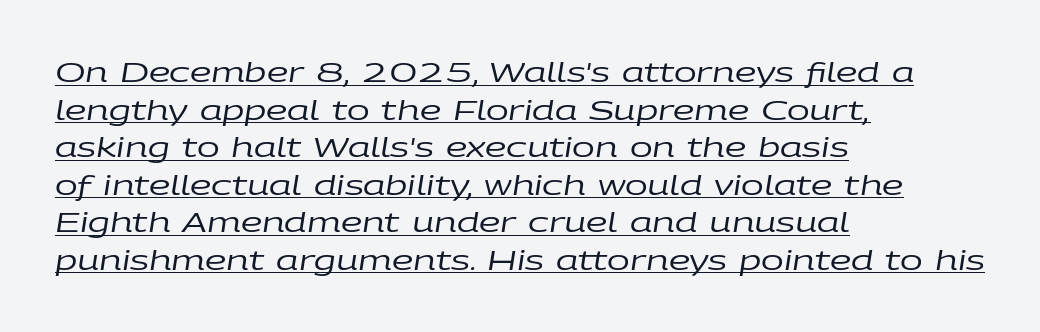
{"italic": "yes", "lean": "right", "slant_degrees": 9, "bold": "no", "underline": "yes", "align": "left", "line_spacing": "normal", "line_spacing_ratio": 1.39, "letter_spacing": "normal", "letter_spacing_em": 0.0, "glyph_px": 27}
